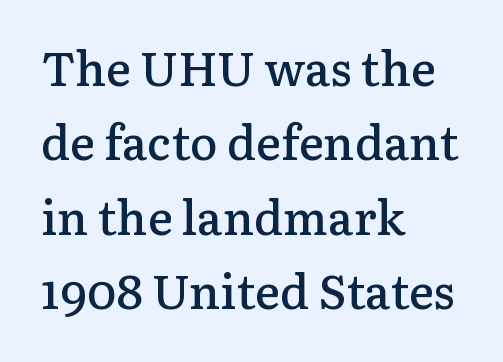
Teacher's note: observe the even left margin — that is flush-left alignment. Looks like regular typesetting: each glyph gets only the width it needs. Letters rest on an invisible, unmarked baseline. Tracking here is standard; glyphs follow each other at the usual distance.
